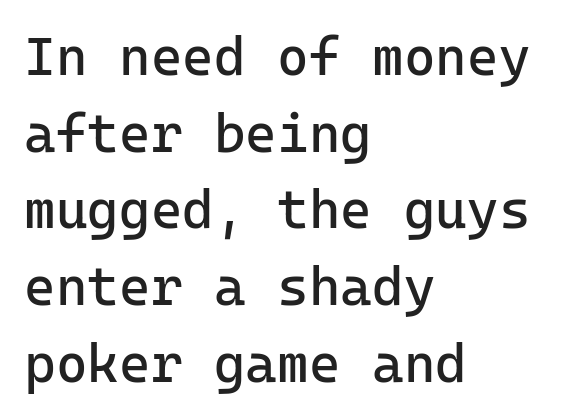
The image shows 54 px regular-weight sans-serif type, upright, monospaced; set left-aligned, normal line spacing (1.42x), normal letter spacing, not underlined; low stroke contrast and a medium x-height.
